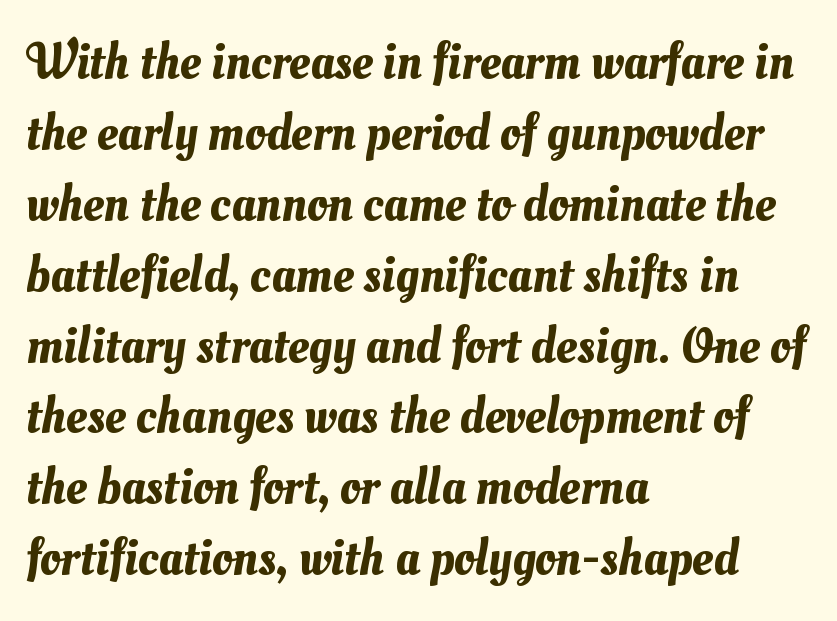
Q: Is the text underlined? A: No.
Q: How is the paragraph aligned? A: Left-aligned.
Q: Is the spacing between letters normal or unusually wide? A: Normal.
Q: Is the spacing between lines tight, normal or loose? A: Normal.
Q: Width (condensed, normal, or wide)? A: Normal.
Q: Stroke contrast? A: Medium.
Q: x-height? A: Small.
Q: Monospaced? A: No.
